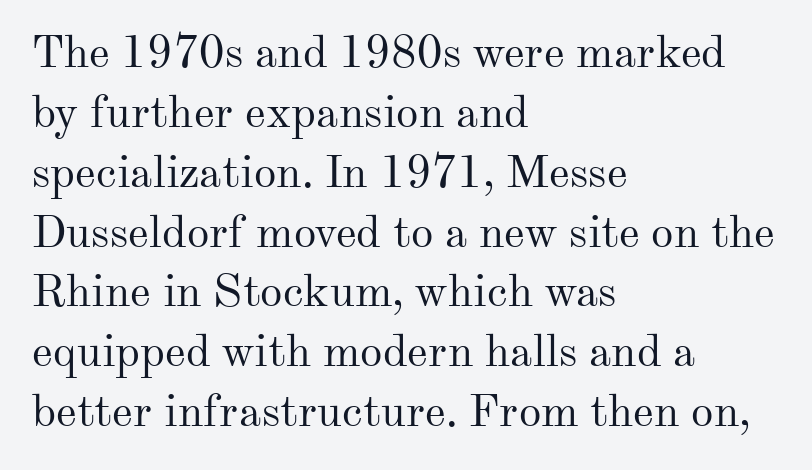
The image shows 45 px regular-weight serif type, upright; set left-aligned, normal line spacing (1.33x), normal letter spacing, not underlined; medium stroke contrast and a small x-height.
